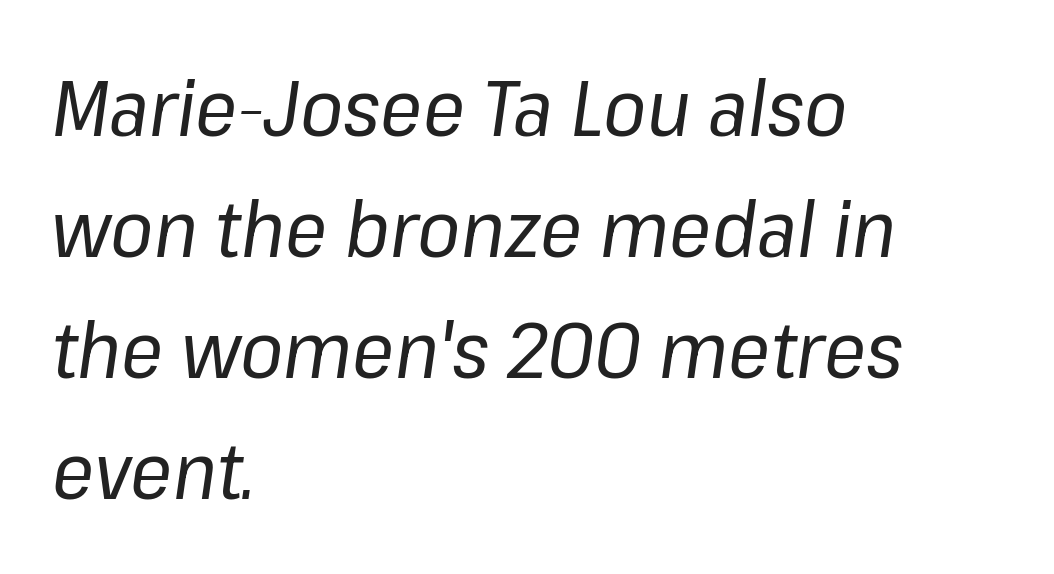
Each letter keeps its own natural width here, so spacing adapts to shape. The tracking reads as untouched default to a designer's eye. The specimen reads as italic at a glance. Decoration check: the copy has no underline.
